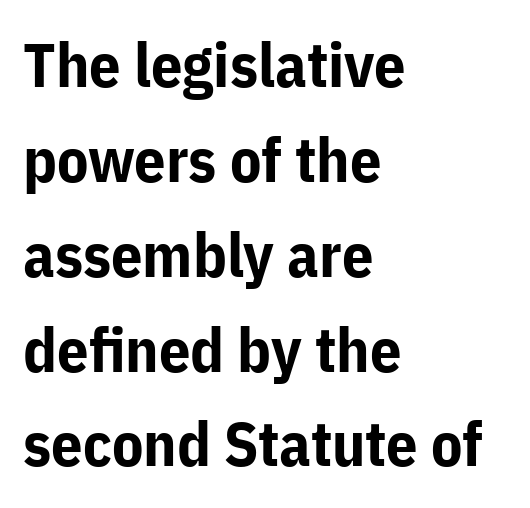
Q: Is the text bold? A: Yes.
Q: Is the text italic (slanted)? A: No, it is upright.
Q: Is the typeface a serif or a sans-serif typeface? A: Sans-serif.
Q: Is the text underlined? A: No.
Q: How is the paragraph aligned? A: Left-aligned.
Q: Is the spacing between letters normal or unusually wide? A: Normal.
Q: Is the spacing between lines tight, normal or loose? A: Normal.
Q: Width (condensed, normal, or wide)? A: Normal.
Q: Stroke contrast? A: Low.
Q: x-height? A: Medium.
Q: Monospaced? A: No.
